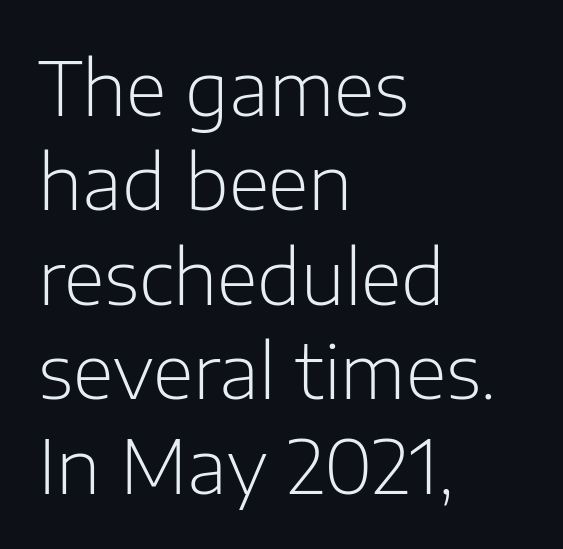
The letters stand upright; this is a roman face. A classic flush-left, rag-right setting is used for this passage. Unbolded letterforms with no extra heft. Varying glyph widths throughout — classic text-font behaviour.
